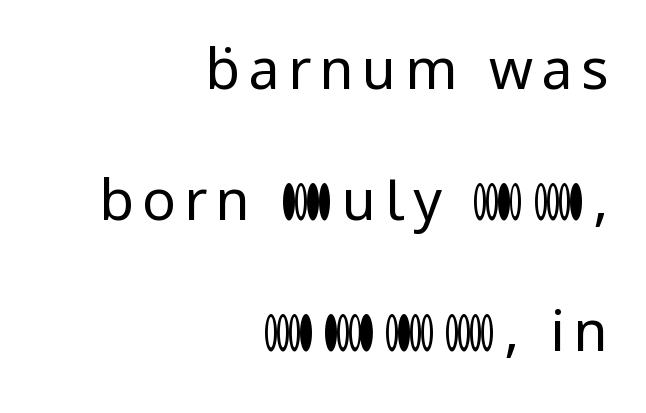
The rag falls on the left side of this text block. Bold? No — there's no thickening of the strokes. Character widths vary here, with narrow letters taking less room than wide ones. Unlike italic type, these characters show no tilt at all.
